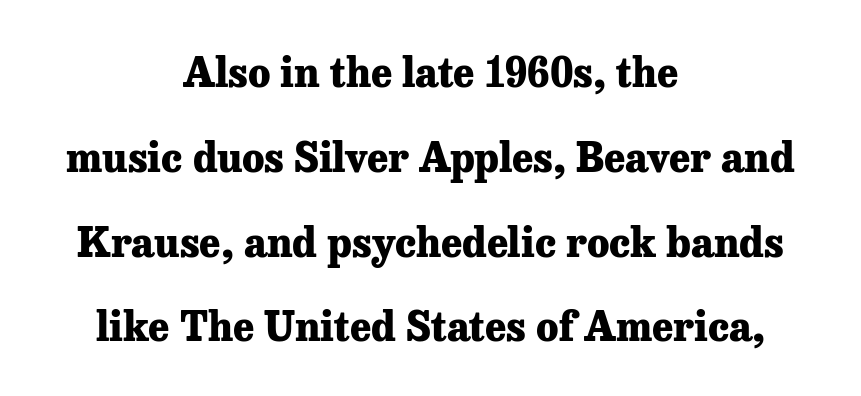
{"serif": "yes", "italic": "no", "bold": "yes", "weight": "heavy", "width": "normal", "stroke_contrast": "low", "x_height": "medium", "monospaced": "no", "underline": "no", "align": "center", "line_spacing": "loose", "line_spacing_ratio": 2.12, "letter_spacing": "normal", "letter_spacing_em": 0.0, "glyph_px": 40}
